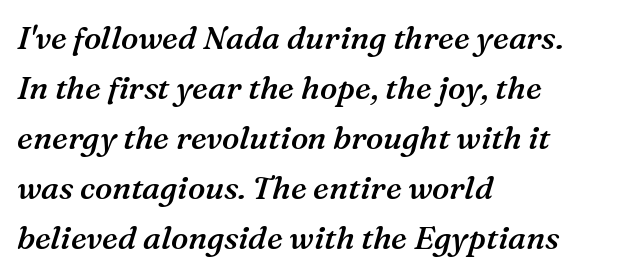
{"serif": "yes", "italic": "yes", "lean": "right", "slant_degrees": 16, "bold": "semi", "weight": "semibold", "width": "normal", "stroke_contrast": "medium", "x_height": "medium", "monospaced": "no", "underline": "no", "align": "left", "line_spacing": "normal", "line_spacing_ratio": 1.56, "letter_spacing": "normal", "letter_spacing_em": 0.0, "glyph_px": 32}
